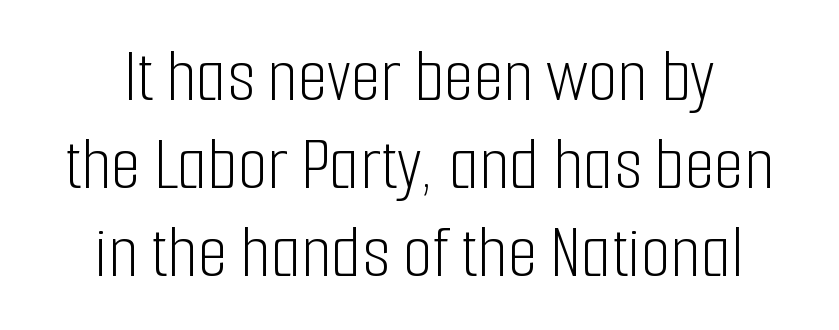
Is the block centered? Yes — each line is placed symmetrically about the middle. Classification — sans serif. Letters have the restrained weight of plain body copy at most. Honestly, the letter spacing is just normal — you wouldn't notice it. The rendering uses a small line-height, squeezing the rows.
